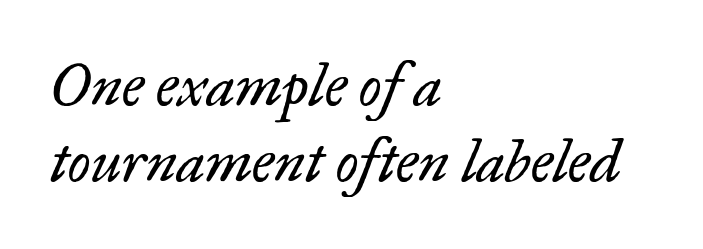
Q: Is the text bold? A: No.
Q: Is the text italic (slanted)? A: Yes, it leans right by about 17 degrees.
Q: Is the typeface a serif or a sans-serif typeface? A: Serif.
Q: Is the text underlined? A: No.
Q: How is the paragraph aligned? A: Left-aligned.
Q: Is the spacing between letters normal or unusually wide? A: Normal.
Q: Is the spacing between lines tight, normal or loose? A: Normal.
Q: Width (condensed, normal, or wide)? A: Normal.
Q: Stroke contrast? A: Low.
Q: x-height? A: Small.
Q: Monospaced? A: No.
